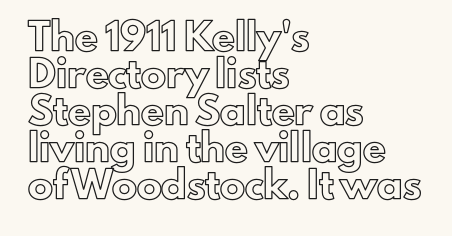
Q: Is the text italic (slanted)? A: No, it is upright.
Q: Is the text underlined? A: No.
Q: How is the paragraph aligned? A: Left-aligned.
Q: Is the spacing between letters normal or unusually wide? A: Normal.
Q: Is the spacing between lines tight, normal or loose? A: Normal.
